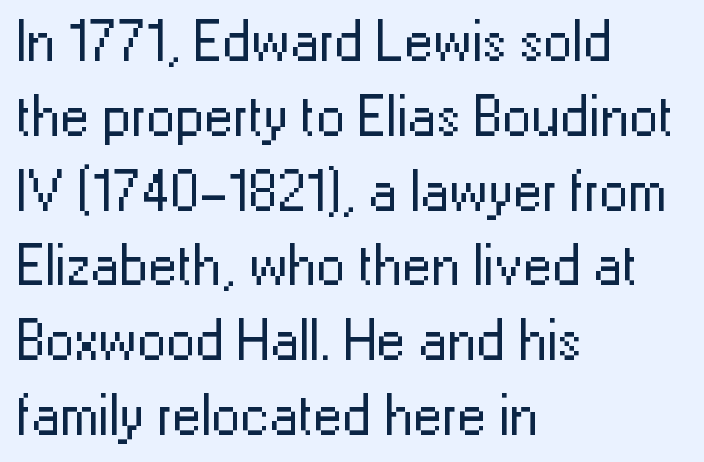
Q: Is the text bold? A: No.
Q: Is the text italic (slanted)? A: No, it is upright.
Q: Is the typeface a serif or a sans-serif typeface? A: Sans-serif.
Q: Is the text underlined? A: No.
Q: How is the paragraph aligned? A: Left-aligned.
Q: Is the spacing between letters normal or unusually wide? A: Normal.
Q: Is the spacing between lines tight, normal or loose? A: Normal.
Q: Width (condensed, normal, or wide)? A: Normal.
Q: Stroke contrast? A: Low.
Q: x-height? A: Medium.
Q: Monospaced? A: No.
